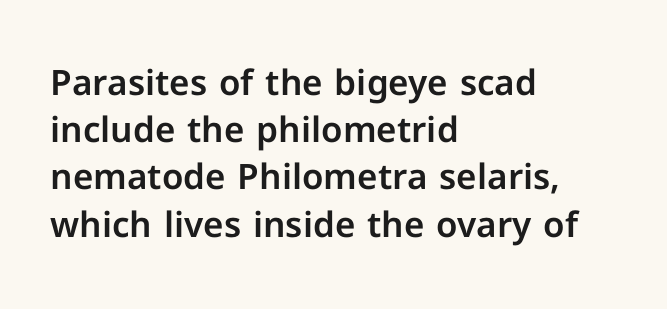
{"serif": "no", "italic": "no", "width": "normal", "stroke_contrast": "low", "x_height": "medium", "monospaced": "no", "underline": "no", "align": "left", "line_spacing": "normal", "line_spacing_ratio": 1.35, "letter_spacing": "normal", "letter_spacing_em": 0.0, "glyph_px": 35}
